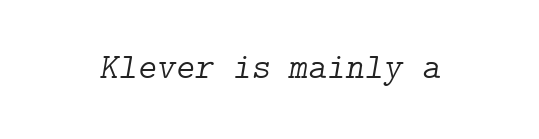
The image shows 36 px light serif type, italic (leaning right); set normal letter spacing, not underlined; low stroke contrast and a medium x-height.
